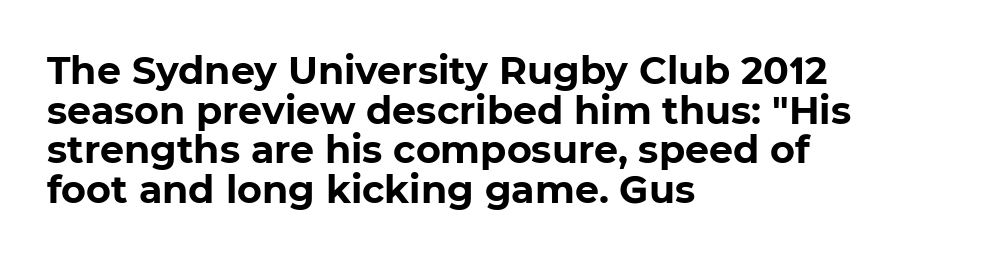
Q: Is the text bold? A: Yes.
Q: Is the typeface a serif or a sans-serif typeface? A: Sans-serif.
Q: Is the text underlined? A: No.
Q: How is the paragraph aligned? A: Left-aligned.
Q: Is the spacing between letters normal or unusually wide? A: Normal.
Q: Is the spacing between lines tight, normal or loose? A: Tight.
Q: Width (condensed, normal, or wide)? A: Normal.
Q: Stroke contrast? A: Low.
Q: x-height? A: Medium.
Q: Monospaced? A: No.
